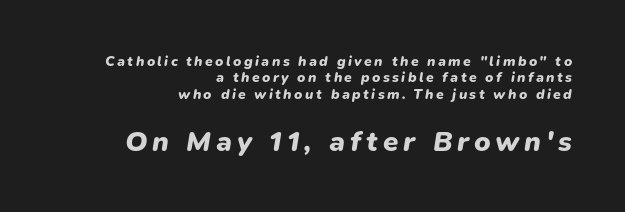
The image shows 28 px heavy type, italic (leaning right); set right-aligned, line spacing 1.17x, not underlined; the second (bottom) block is 2.0x larger; low stroke contrast and a medium x-height.
